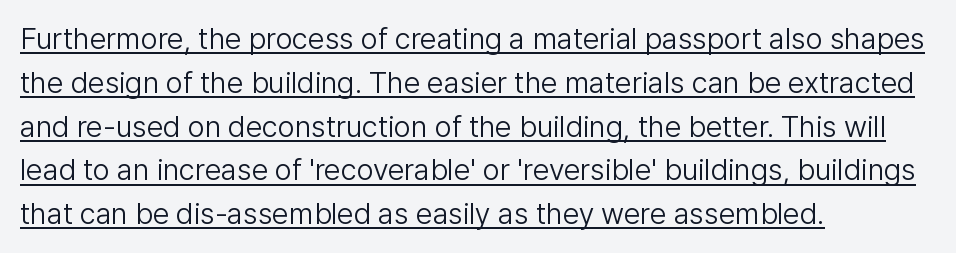
If you drew a line through each stem, it would be perfectly vertical. This is not heavy type; no bold has been used. Each letter's strokes conclude bluntly, with no projecting serifs. This sample has the flowing, uneven cadence of proportional lettering. Students, observe the line beneath the letters — that is underlining.
